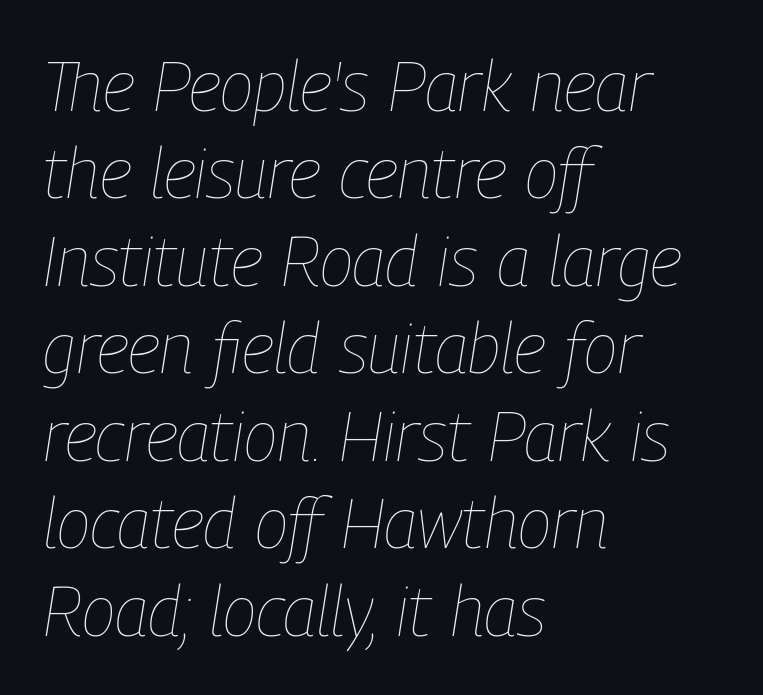
Is this a fixed-width face? No — the glyphs have proportional, varying widths. Looking at the ascenders, they clearly lean. Nobody drew a line under any word here. How would I describe the line gaps? Plain and ordinary.
